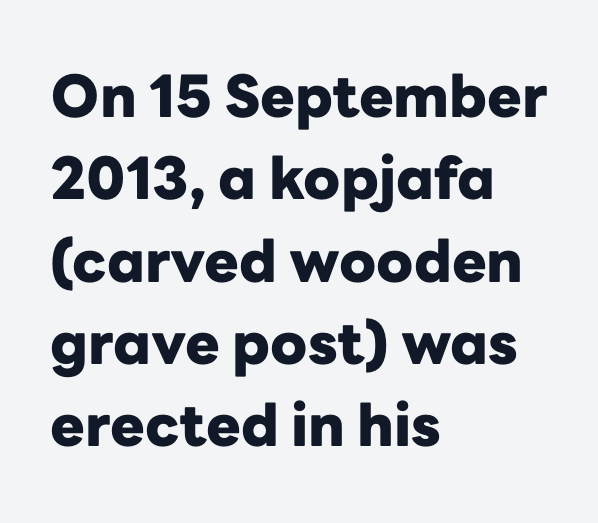
The image shows 58 px heavy sans-serif type, upright; set left-aligned, normal line spacing (1.42x), normal letter spacing, not underlined; low stroke contrast and a medium x-height.
